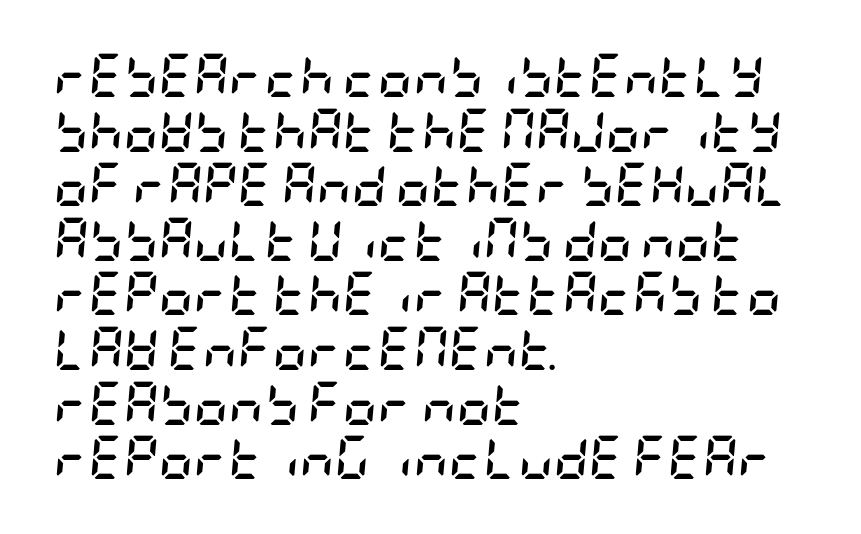
{"italic": "yes", "lean": "right", "slant_degrees": 5, "bold": "yes", "weight": "semibold", "width": "condensed", "stroke_contrast": "low", "x_height": "large", "underline": "no", "align": "left", "line_spacing": "normal", "line_spacing_ratio": 1.27, "letter_spacing": "normal", "letter_spacing_em": 0.0, "glyph_px": 43}
